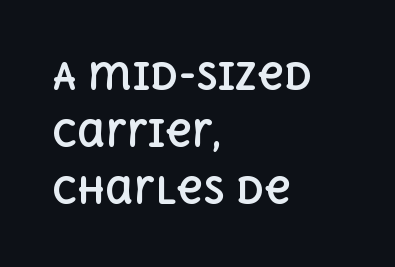
Clear beneath every line of the passage. Standard letterfit; no display-style spreading of the glyphs. Notice how the passage keeps a crisp vertical edge on the left only. Emphasis by weight is at full strength: bold. The rendering uses natural spacing where letterforms have individual widths. Whoever set this chose a conventional vertical rhythm.
